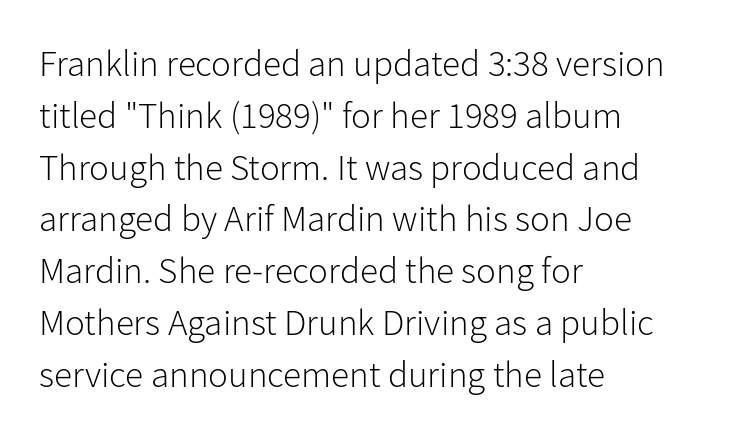
To sum up the face: it is a sans, with no serifs. Tracking value appears to be zero — textbook default spacing. Notice how the passage keeps a crisp vertical edge on the left only. A typesetter would mark this as roman, not italic. Descenders hang freely into open space. These lines sit exactly where default settings would place them.
